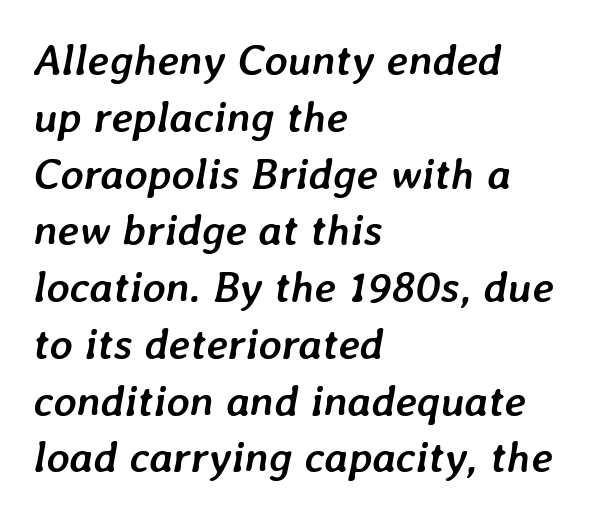
Q: Is the text bold? A: Yes.
Q: Is the text italic (slanted)? A: Yes, it leans right by about 7 degrees.
Q: Is the text underlined? A: No.
Q: How is the paragraph aligned? A: Left-aligned.
Q: Is the spacing between letters normal or unusually wide? A: Normal.
Q: Is the spacing between lines tight, normal or loose? A: Normal.
Q: Width (condensed, normal, or wide)? A: Normal.
Q: Stroke contrast? A: Low.
Q: x-height? A: Medium.
Q: Monospaced? A: No.
